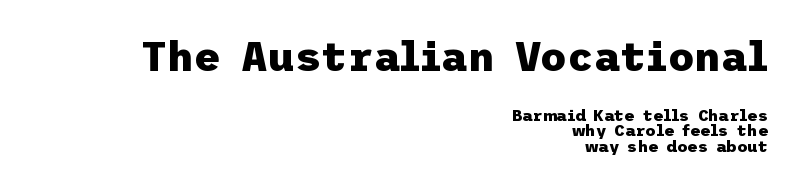
{"serif": "no", "italic": "no", "bold": "yes", "weight": "heavy", "width": "normal", "stroke_contrast": "low", "x_height": "medium", "underline": "no", "align": "right", "line_spacing": "tight", "line_spacing_ratio": 0.97, "letter_spacing": "normal", "letter_spacing_em": 0.0, "larger_block": "first", "size_ratio": 2.56, "glyph_px": 41}
